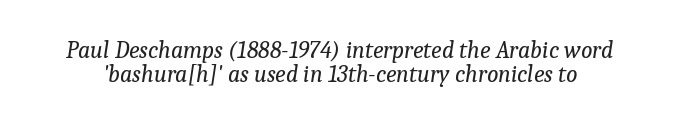
Q: Is the text bold? A: No.
Q: Is the text italic (slanted)? A: Yes, it leans right by about 9 degrees.
Q: Is the text underlined? A: No.
Q: Is the spacing between letters normal or unusually wide? A: Normal.
Q: Is the spacing between lines tight, normal or loose? A: Tight.
